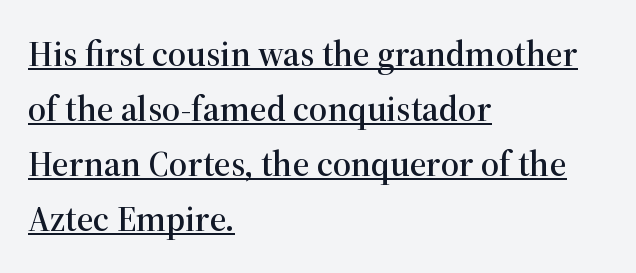
{"serif": "yes", "italic": "no", "width": "normal", "stroke_contrast": "high", "x_height": "medium", "monospaced": "no", "underline": "yes", "align": "left", "line_spacing": "normal", "line_spacing_ratio": 1.53, "letter_spacing": "normal", "letter_spacing_em": 0.0, "glyph_px": 36}
